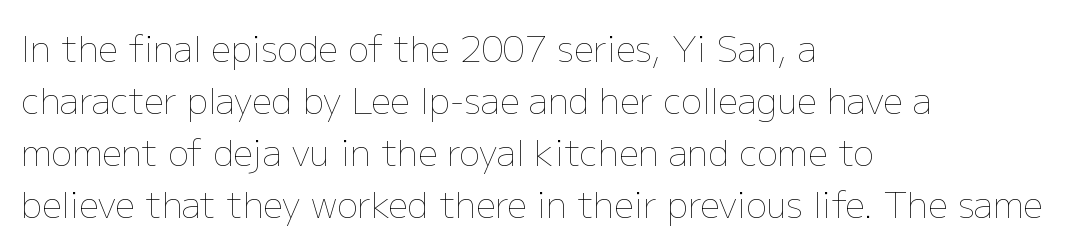
Stems here are at most as thick as an everyday book face. Quick note: not italic, upright. Think of a printed novel: that variable character pitch is what you see here. Default kerning and tracking; the words read as compact shapes. One-word summary of the alignment: left.
